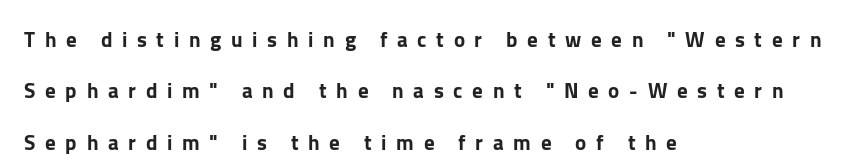
Characters follow at a spacing far wider than the type designer built in. Letters rest on an invisible, unmarked baseline. Every character sits straight up, as roman type does. The lines are spread far apart with generous leading. The paragraph has a hard left edge and a soft right edge.
